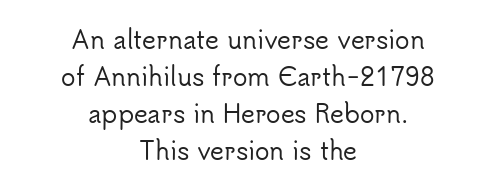
Q: Is the text italic (slanted)? A: No, it is upright.
Q: Is the text underlined? A: No.
Q: How is the paragraph aligned? A: Centered.
Q: Is the spacing between letters normal or unusually wide? A: Normal.
Q: Is the spacing between lines tight, normal or loose? A: Normal.
